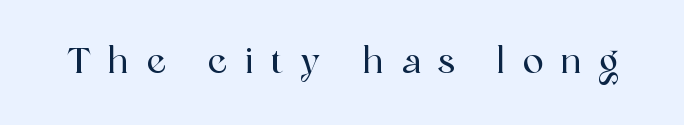
{"serif": "yes", "italic": "no", "width": "normal", "x_height": "medium", "monospaced": "no", "underline": "no", "letter_spacing": "wide", "letter_spacing_em": 0.49, "glyph_px": 35}
